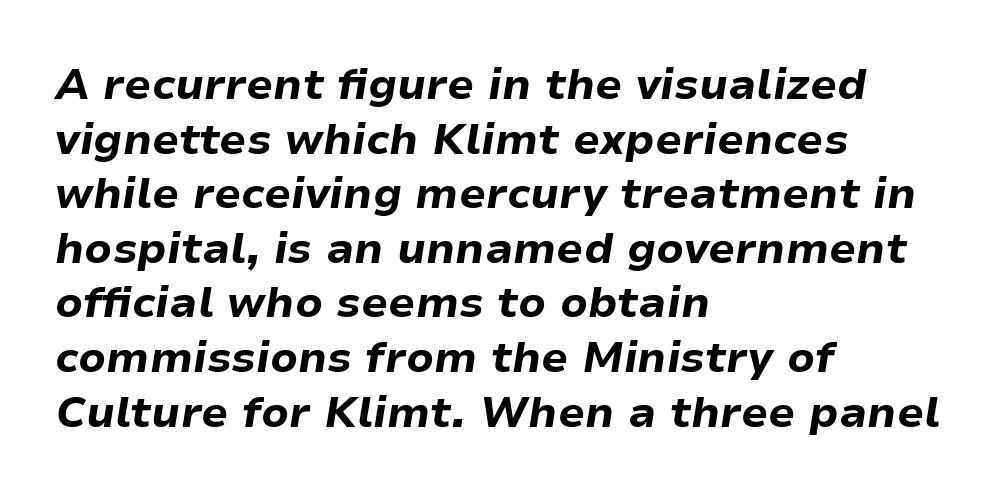
Q: Is the text bold? A: Yes.
Q: Is the text italic (slanted)? A: Yes, it leans right by about 9 degrees.
Q: Is the text underlined? A: No.
Q: How is the paragraph aligned? A: Left-aligned.
Q: Is the spacing between letters normal or unusually wide? A: Normal.
Q: Is the spacing between lines tight, normal or loose? A: Normal.
Q: Width (condensed, normal, or wide)? A: Normal.
Q: Stroke contrast? A: Low.
Q: x-height? A: Medium.
Q: Monospaced? A: No.
